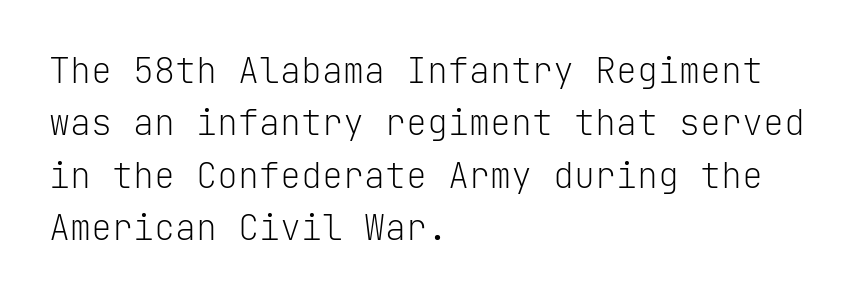
The image shows 35 px light sans-serif type, upright, monospaced; set left-aligned, normal line spacing (1.5x), normal letter spacing, not underlined; low stroke contrast and a medium x-height.
